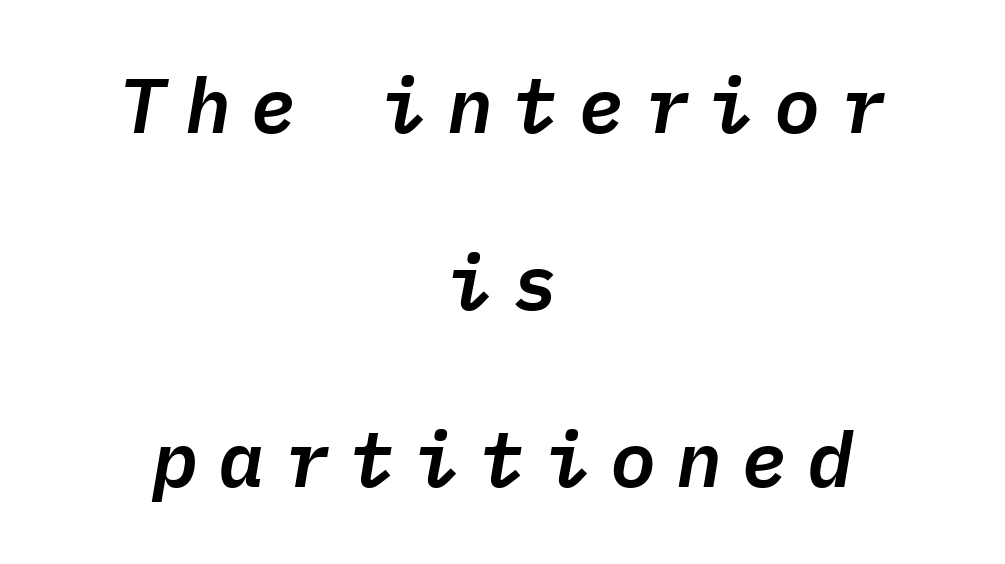
Q: Is the text italic (slanted)? A: Yes, it leans right by about 9 degrees.
Q: Is the text underlined? A: No.
Q: How is the paragraph aligned? A: Centered.
Q: Is the spacing between letters normal or unusually wide? A: Unusually wide.
Q: Is the spacing between lines tight, normal or loose? A: Loose.
Q: Width (condensed, normal, or wide)? A: Normal.
Q: Stroke contrast? A: Low.
Q: x-height? A: Medium.
Q: Monospaced? A: Yes.
